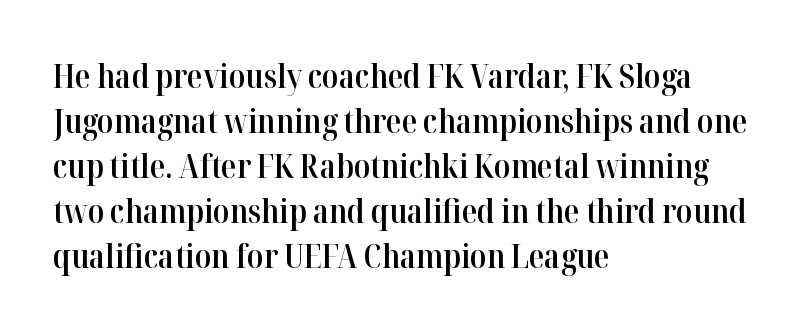
{"serif": "yes", "italic": "no", "bold": "semi", "weight": "semibold", "width": "normal", "stroke_contrast": "high", "x_height": "medium", "monospaced": "no", "underline": "no", "align": "left", "line_spacing": "normal", "line_spacing_ratio": 1.41, "letter_spacing": "normal", "letter_spacing_em": 0.0, "glyph_px": 32}
